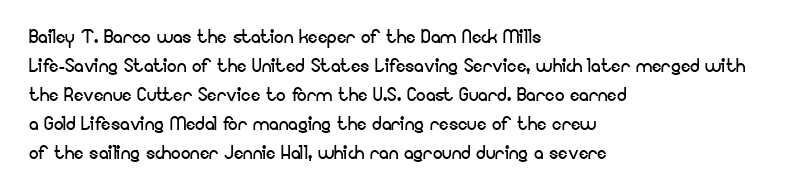
{"italic": "no", "bold": "no", "underline": "no", "align": "left", "line_spacing_ratio": 1.21, "letter_spacing": "normal", "letter_spacing_em": 0.0, "glyph_px": 24}
